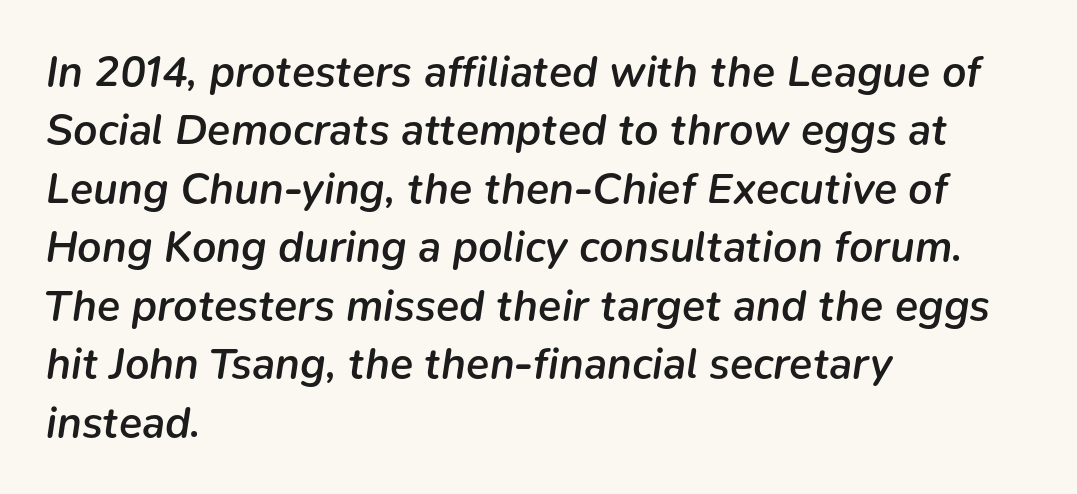
{"italic": "yes", "lean": "right", "slant_degrees": 9, "bold": "semi", "weight": "semibold", "width": "normal", "stroke_contrast": "low", "x_height": "medium", "monospaced": "no", "underline": "no", "align": "left", "line_spacing": "normal", "line_spacing_ratio": 1.36, "letter_spacing": "normal", "letter_spacing_em": 0.0, "glyph_px": 43}
